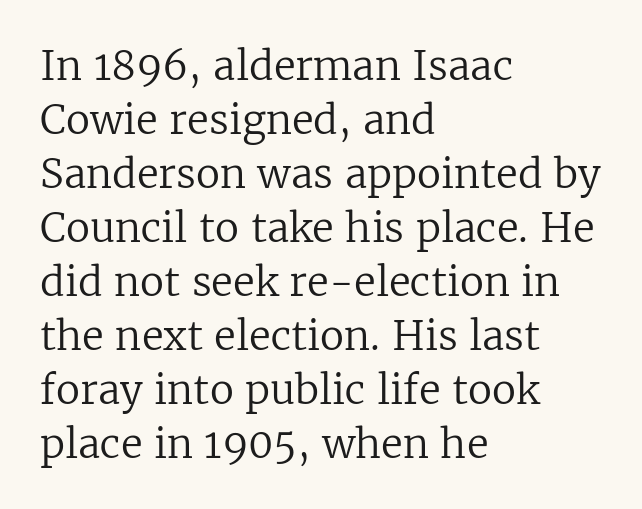
{"serif": "yes", "italic": "no", "bold": "no", "weight": "regular", "width": "normal", "stroke_contrast": "low", "x_height": "medium", "monospaced": "no", "underline": "no", "align": "left", "line_spacing": "normal", "line_spacing_ratio": 1.35, "letter_spacing": "normal", "letter_spacing_em": 0.0, "glyph_px": 40}
